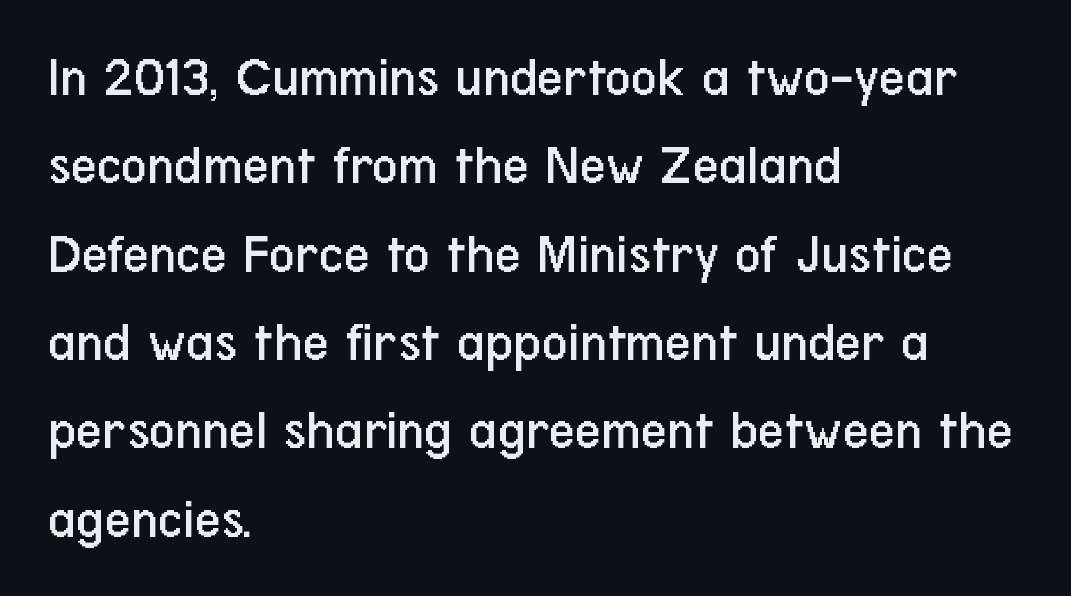
{"serif": "no", "italic": "no", "bold": "no", "weight": "regular", "width": "condensed", "stroke_contrast": "low", "x_height": "medium", "monospaced": "no", "underline": "no", "align": "left", "line_spacing": "normal", "line_spacing_ratio": 1.55, "letter_spacing": "normal", "letter_spacing_em": 0.0, "glyph_px": 57}
